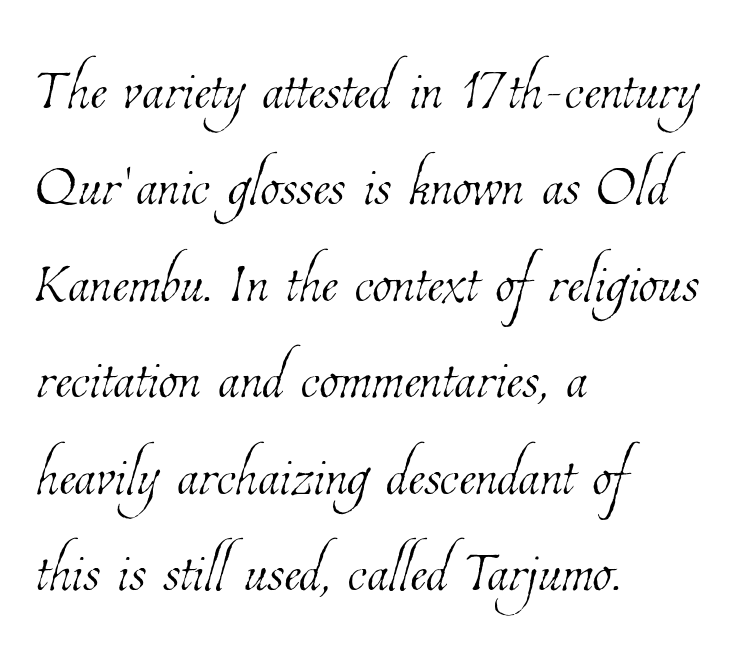
Casual observation: everything's shoved over to the left. Stems here are at most as thick as an everyday book face. The face used here is proportionally spaced, like ordinary book or web type. Bare-footed words on every line. The letterforms sit shoulder to shoulder at normal distance.
